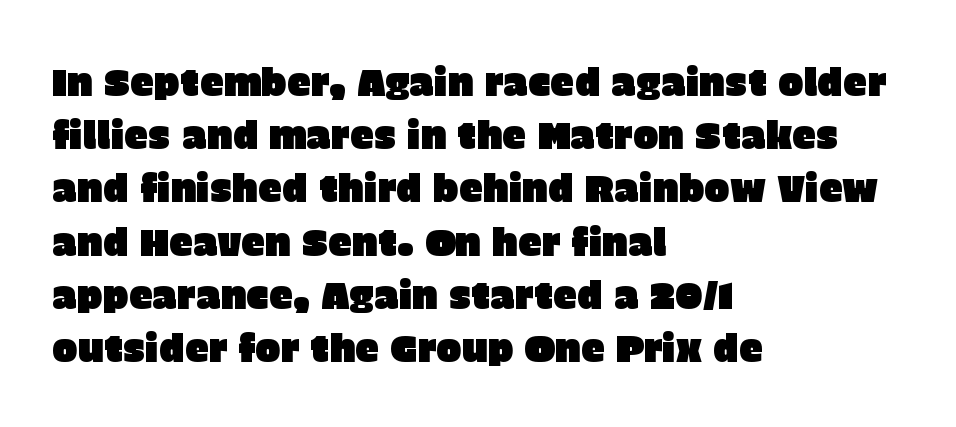
{"serif": "no", "italic": "no", "width": "normal", "stroke_contrast": "low", "x_height": "large", "monospaced": "no", "underline": "no", "align": "left", "line_spacing": "normal", "line_spacing_ratio": 1.4, "letter_spacing": "normal", "letter_spacing_em": 0.0, "glyph_px": 38}
